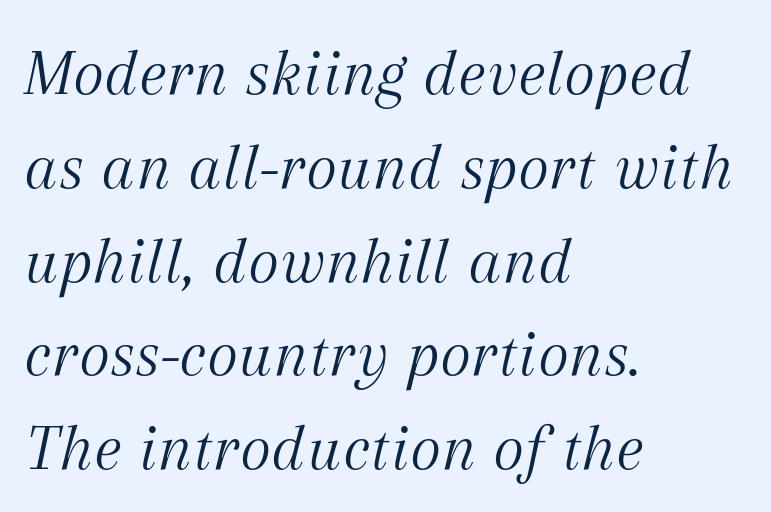
{"serif": "yes", "italic": "yes", "lean": "right", "slant_degrees": 12, "bold": "no", "weight": "light", "width": "normal", "stroke_contrast": "medium", "x_height": "medium", "monospaced": "no", "underline": "no", "align": "left", "line_spacing": "normal", "line_spacing_ratio": 1.4, "letter_spacing": "normal", "letter_spacing_em": 0.0, "glyph_px": 67}
